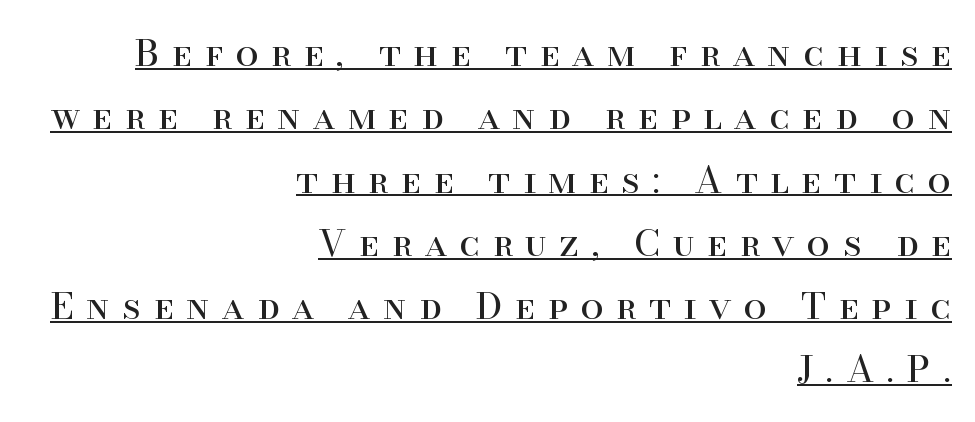
The image shows 37 px regular-weight serif type, upright; set right-aligned, line spacing 1.71x, unusually wide letter spacing (+0.34 em), underlined; high stroke contrast and a small x-height.
